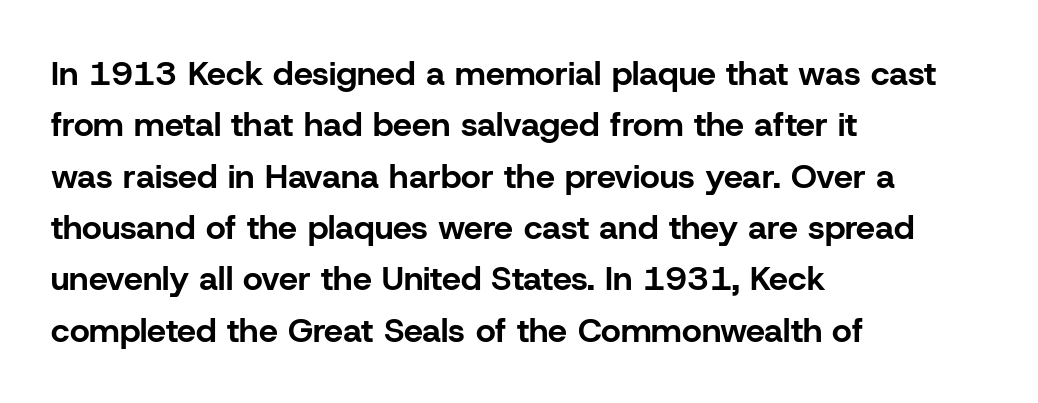
These lines are rendered in a variable-pitch font. Every stem runs plumb, perpendicular to the baseline. How heavy is the stroke? Heavy — this is a bold. The gaps between neighbouring characters are ordinary and unremarkable. Whoever set this chose a conventional vertical rhythm.
